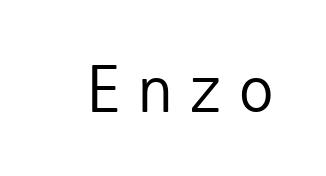
{"serif": "no", "italic": "no", "bold": "no", "weight": "regular", "width": "normal", "stroke_contrast": "low", "x_height": "medium", "monospaced": "yes", "underline": "no", "letter_spacing": "wide", "letter_spacing_em": 0.23, "glyph_px": 69}
